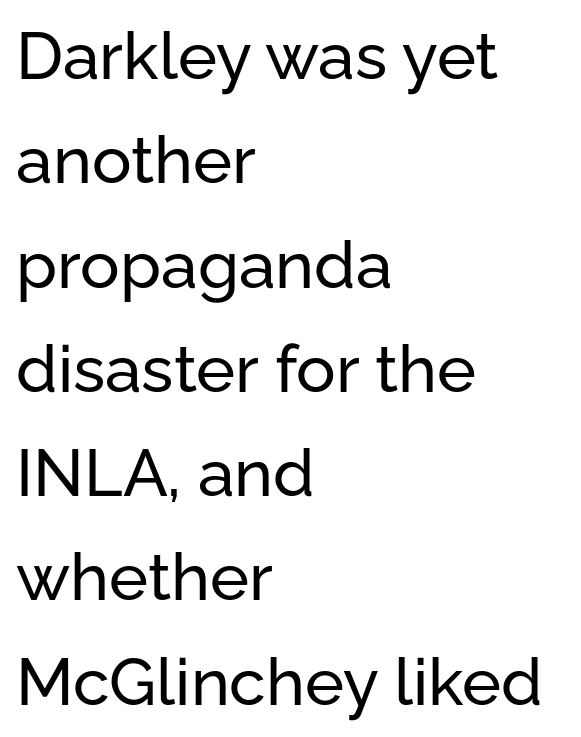
The image shows 66 px sans-serif type, upright; set left-aligned, normal line spacing (1.58x), normal letter spacing, not underlined; low stroke contrast and a medium x-height.
